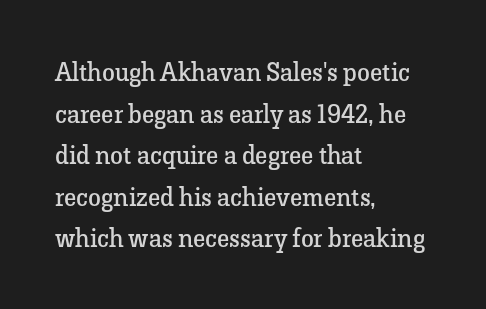
{"italic": "no", "bold": "no", "underline": "no", "align": "left", "line_spacing": "normal", "line_spacing_ratio": 1.6, "letter_spacing": "normal", "letter_spacing_em": 0.0, "glyph_px": 26}
